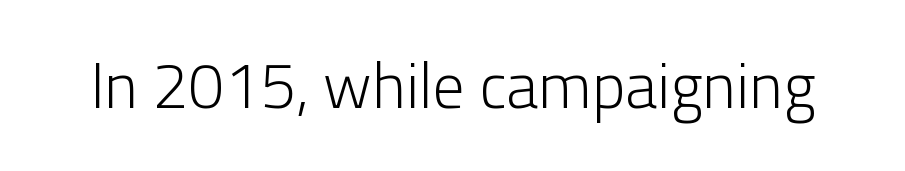
Q: Is the text bold? A: No.
Q: Is the text italic (slanted)? A: No, it is upright.
Q: Is the typeface a serif or a sans-serif typeface? A: Sans-serif.
Q: Is the text underlined? A: No.
Q: Is the spacing between letters normal or unusually wide? A: Normal.
Q: Width (condensed, normal, or wide)? A: Normal.
Q: Stroke contrast? A: Low.
Q: x-height? A: Medium.
Q: Monospaced? A: No.
